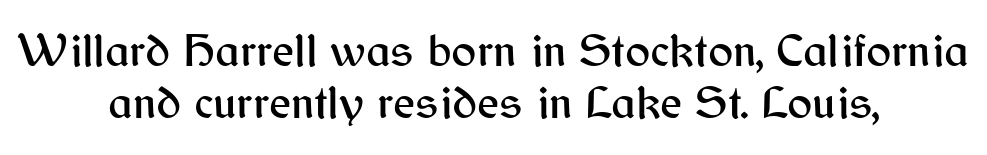
The image shows 47 px sans-serif type, upright; set centered, tight line spacing (1.1x), normal letter spacing, not underlined; medium stroke contrast and a medium x-height.
